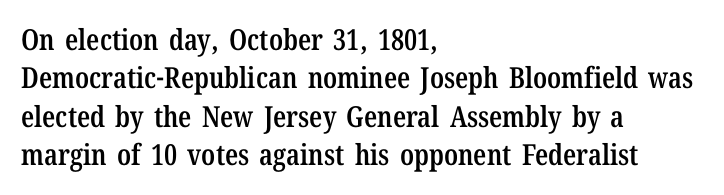
Q: Is the text bold? A: Semi-bold.
Q: Is the text italic (slanted)? A: No, it is upright.
Q: Is the typeface a serif or a sans-serif typeface? A: Serif.
Q: Is the text underlined? A: No.
Q: How is the paragraph aligned? A: Left-aligned.
Q: Is the spacing between letters normal or unusually wide? A: Normal.
Q: Is the spacing between lines tight, normal or loose? A: Normal.
Q: Width (condensed, normal, or wide)? A: Condensed.
Q: Stroke contrast? A: Low.
Q: x-height? A: Medium.
Q: Monospaced? A: No.
